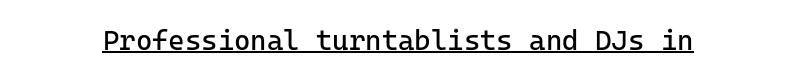
{"serif": "no", "italic": "no", "bold": "no", "weight": "regular", "width": "normal", "stroke_contrast": "low", "x_height": "medium", "monospaced": "yes", "underline": "yes", "letter_spacing": "normal", "letter_spacing_em": 0.0, "glyph_px": 28}
